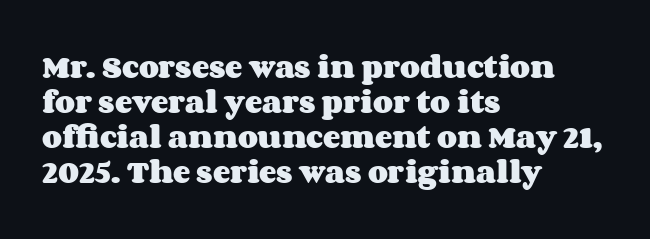
{"italic": "no", "bold": "yes", "underline": "no", "align": "left", "line_spacing": "normal", "line_spacing_ratio": 1.35, "letter_spacing": "normal", "letter_spacing_em": 0.0, "glyph_px": 26}
